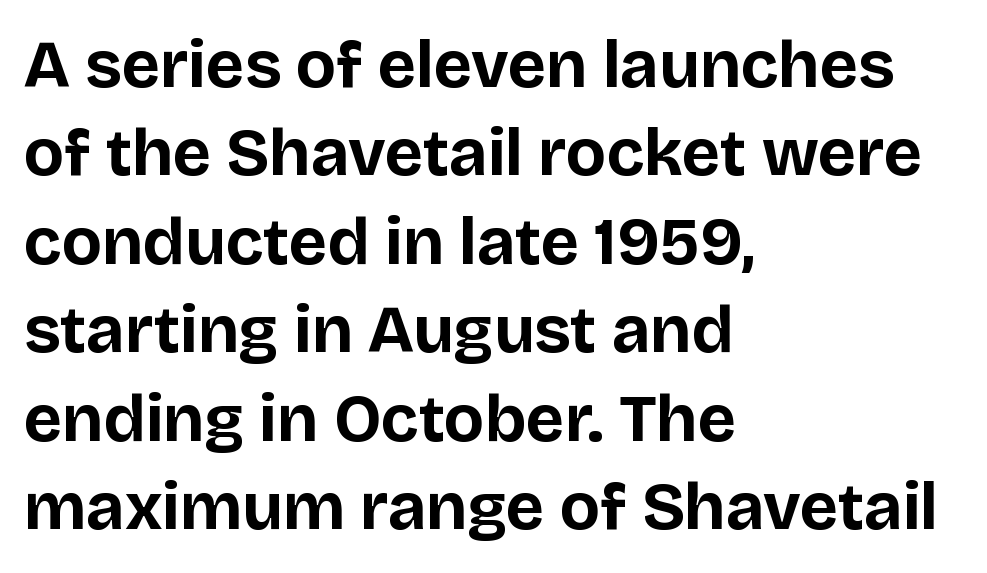
Q: Is the text bold? A: Yes.
Q: Is the text italic (slanted)? A: No, it is upright.
Q: Is the typeface a serif or a sans-serif typeface? A: Sans-serif.
Q: Is the text underlined? A: No.
Q: How is the paragraph aligned? A: Left-aligned.
Q: Is the spacing between letters normal or unusually wide? A: Normal.
Q: Is the spacing between lines tight, normal or loose? A: Normal.
Q: Width (condensed, normal, or wide)? A: Normal.
Q: Stroke contrast? A: Low.
Q: x-height? A: Large.
Q: Monospaced? A: No.
